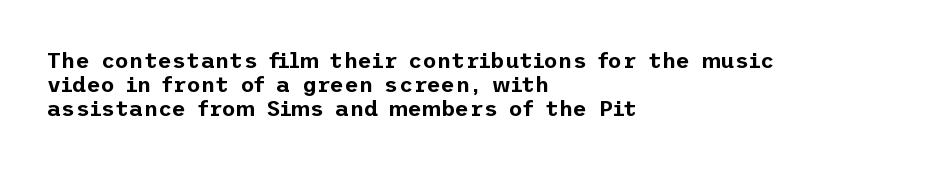
The typesetter chose a ragged-right arrangement here. Standard letterfit; no display-style spreading of the glyphs. Line spacing here is tight. Designer's note — italics off, roman on. Plain, unruled lines of type.
